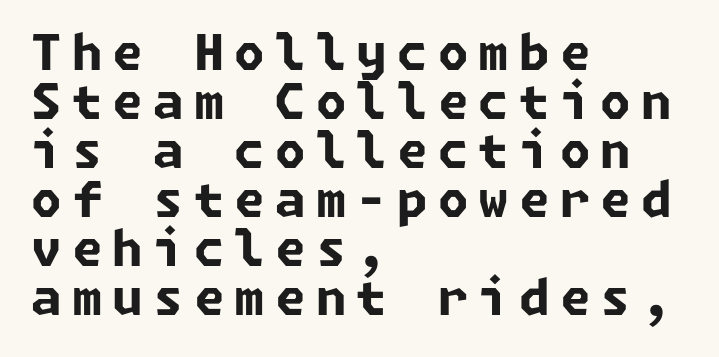
{"serif": "no", "bold": "yes", "weight": "bold", "width": "normal", "stroke_contrast": "low", "x_height": "medium", "underline": "no", "align": "left", "line_spacing": "tight", "line_spacing_ratio": 1.0, "letter_spacing": "wide", "letter_spacing_em": 0.21, "glyph_px": 49}
